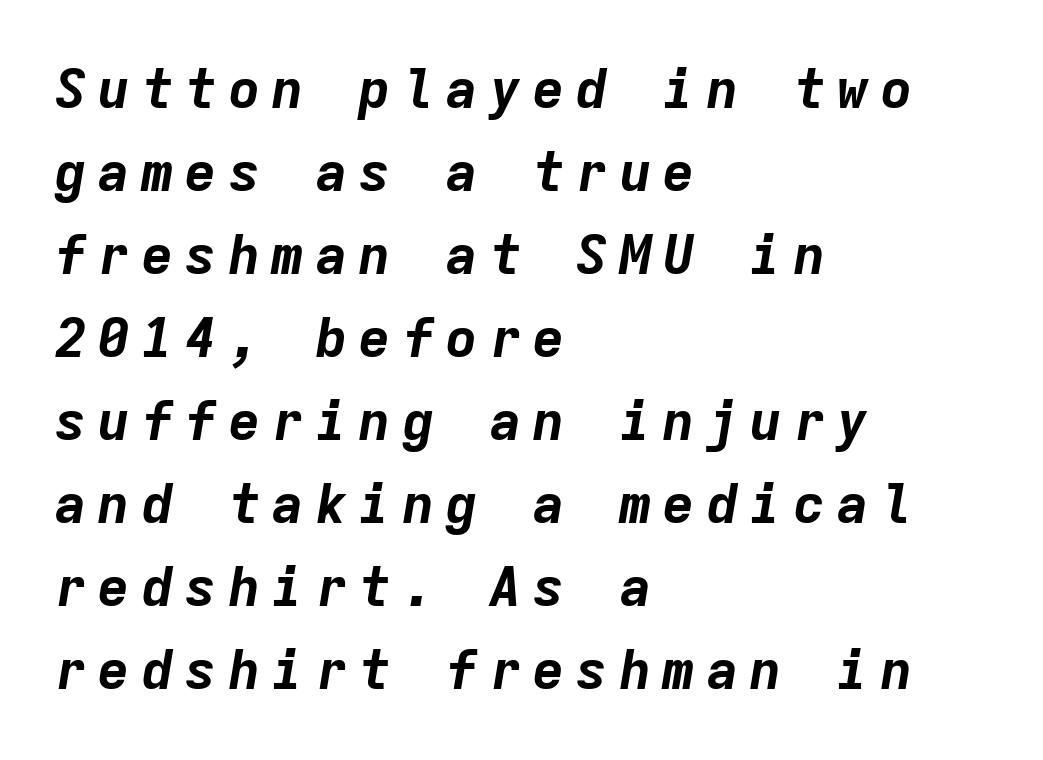
The image shows 55 px bold type, italic (leaning right), monospaced; set left-aligned, normal line spacing (1.51x), not underlined; low stroke contrast and a medium x-height.
